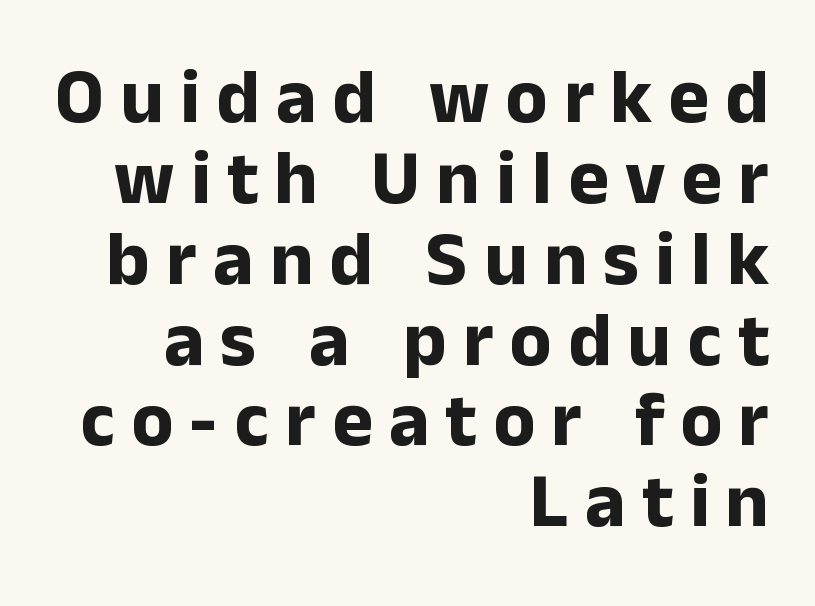
Q: Is the text bold? A: Yes.
Q: Is the text italic (slanted)? A: No, it is upright.
Q: Is the typeface a serif or a sans-serif typeface? A: Sans-serif.
Q: Is the text underlined? A: No.
Q: How is the paragraph aligned? A: Right-aligned.
Q: Is the spacing between letters normal or unusually wide? A: Unusually wide.
Q: Is the spacing between lines tight, normal or loose? A: Tight.
Q: Width (condensed, normal, or wide)? A: Normal.
Q: Stroke contrast? A: Low.
Q: x-height? A: Medium.
Q: Monospaced? A: No.
